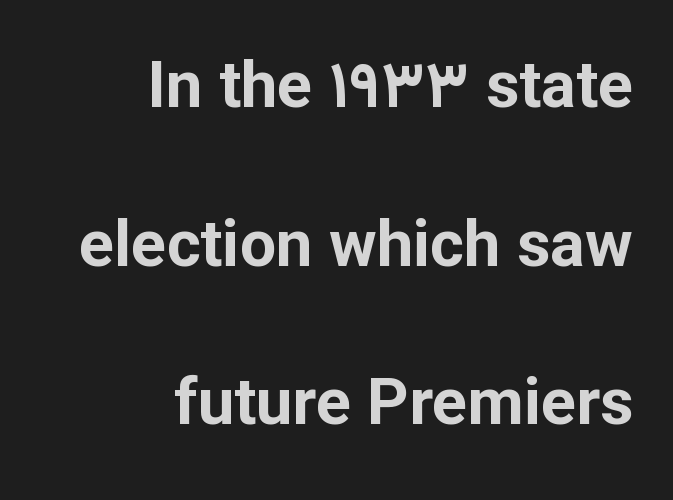
The image shows 65 px bold sans-serif type, upright; set right-aligned, loose line spacing (2.44x), normal letter spacing, not underlined; low stroke contrast and a medium x-height.
